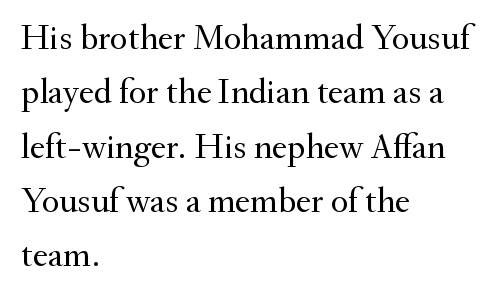
Q: Is the text bold? A: No.
Q: Is the text italic (slanted)? A: No, it is upright.
Q: Is the typeface a serif or a sans-serif typeface? A: Serif.
Q: Is the text underlined? A: No.
Q: How is the paragraph aligned? A: Left-aligned.
Q: Is the spacing between letters normal or unusually wide? A: Normal.
Q: Is the spacing between lines tight, normal or loose? A: Normal.
Q: Width (condensed, normal, or wide)? A: Normal.
Q: Stroke contrast? A: Medium.
Q: x-height? A: Small.
Q: Monospaced? A: No.
